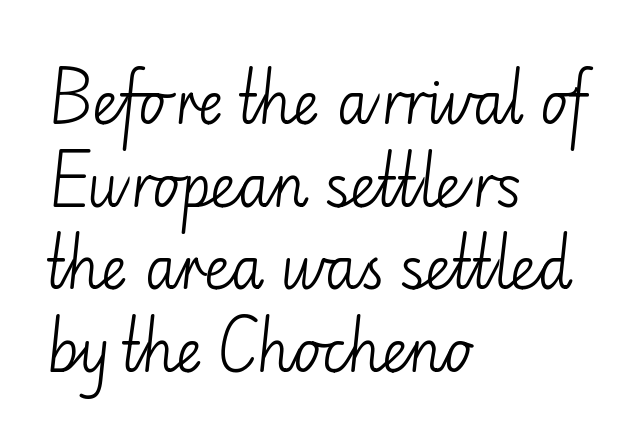
The passage shown is typeset with a sans-serif family. The space between consecutive lines is moderate. The paragraph has a hard left edge and a soft right edge. Spacing verdict: proportional, widths tailored to each character. Is this a heavy cut? Hardly; it is regular or lighter.
